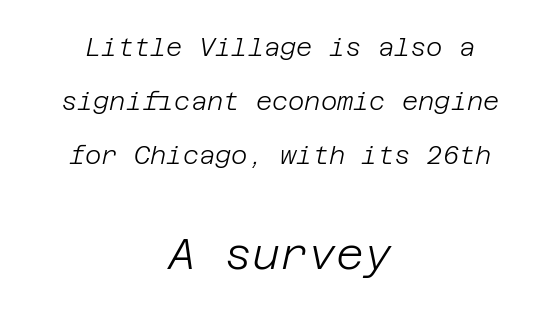
{"italic": "yes", "lean": "right", "slant_degrees": 12, "bold": "no", "weight": "light", "width": "normal", "stroke_contrast": "low", "x_height": "large", "underline": "no", "align": "center", "line_spacing": "loose", "line_spacing_ratio": 2.16, "letter_spacing": "normal", "letter_spacing_em": 0.0, "larger_block": "second", "size_ratio": 1.72, "glyph_px": 43}
